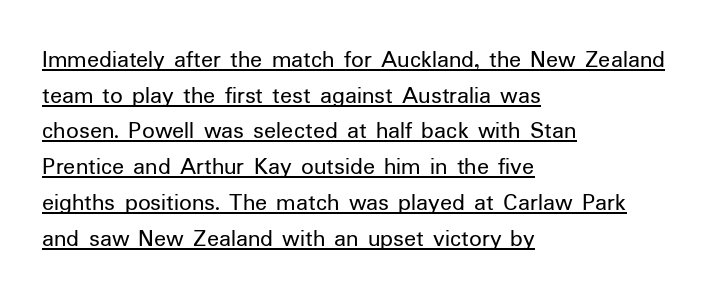
{"italic": "no", "bold": "no", "underline": "yes", "align": "left", "line_spacing": "normal", "line_spacing_ratio": 1.43, "letter_spacing": "normal", "letter_spacing_em": 0.0, "glyph_px": 25}
